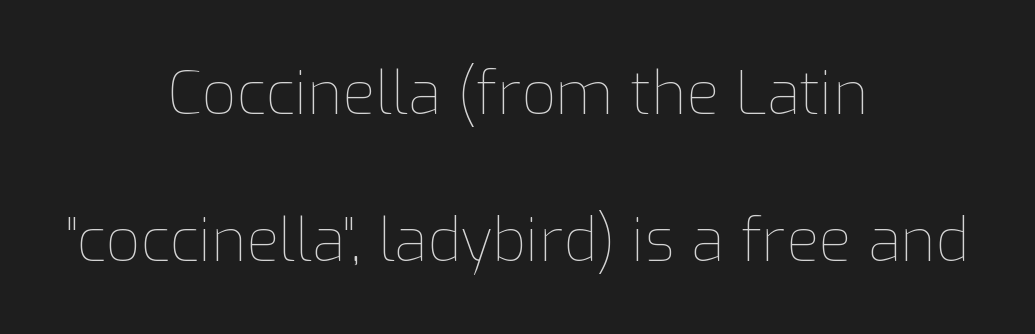
Heft: none added — not bold. The paragraph has two soft edges and a firm central axis. Characters remain perfectly vertical along every line. Loosely led — the rows are spread out. The face used here is proportionally spaced, like ordinary book or web type.
